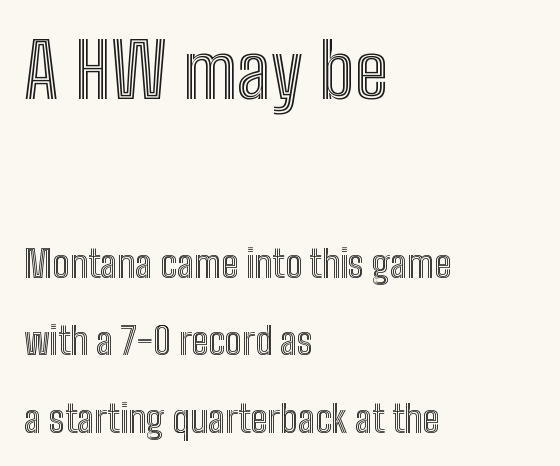
Q: Is the text italic (slanted)? A: No, it is upright.
Q: Is the text underlined? A: No.
Q: How is the paragraph aligned? A: Left-aligned.
Q: Is the spacing between letters normal or unusually wide? A: Normal.
Q: Is the spacing between lines tight, normal or loose? A: Loose.
Q: Which block of text is set in a larger size, the first (top) or the second (bottom)? A: The first (top) one.
Q: Width (condensed, normal, or wide)? A: Condensed.
Q: x-height? A: Medium.
Q: Monospaced? A: No.
